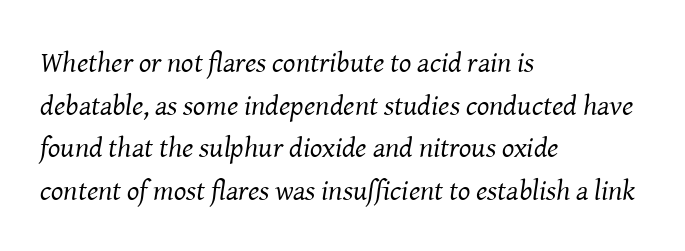
{"serif": "yes", "italic": "yes", "lean": "right", "slant_degrees": 8, "bold": "no", "weight": "regular", "width": "normal", "stroke_contrast": "medium", "x_height": "medium", "monospaced": "no", "underline": "no", "align": "left", "line_spacing": "normal", "line_spacing_ratio": 1.47, "letter_spacing": "normal", "letter_spacing_em": 0.0, "glyph_px": 29}
